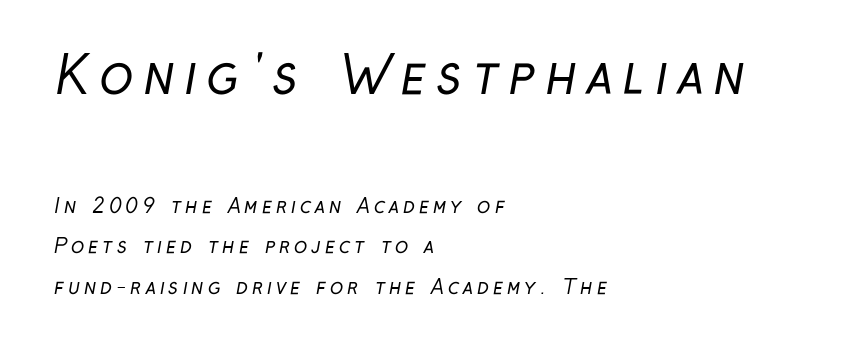
Each row of text sits above clean, open space. Reading down the block, your eye returns to a fixed left position each line. Here the designer chose a conventional face with non-uniform glyph widths. The face used here is rendered with a markedly widened letterfit. Visually, the top section dominates because its glyphs are scaled up.
